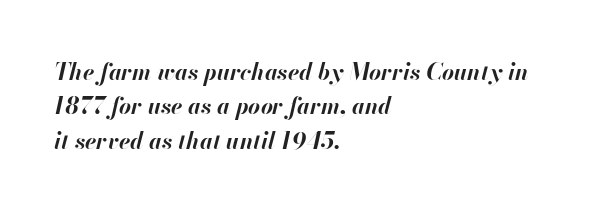
{"italic": "yes", "lean": "right", "slant_degrees": 13, "bold": "yes", "underline": "no", "align": "left", "line_spacing": "normal", "line_spacing_ratio": 1.49, "letter_spacing": "normal", "letter_spacing_em": 0.0, "glyph_px": 23}
